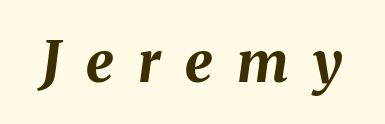
{"italic": "yes", "lean": "right", "slant_degrees": 8, "bold": "yes", "weight": "bold", "width": "normal", "stroke_contrast": "medium", "x_height": "medium", "monospaced": "no", "underline": "no", "letter_spacing": "wide", "letter_spacing_em": 0.44, "glyph_px": 56}
